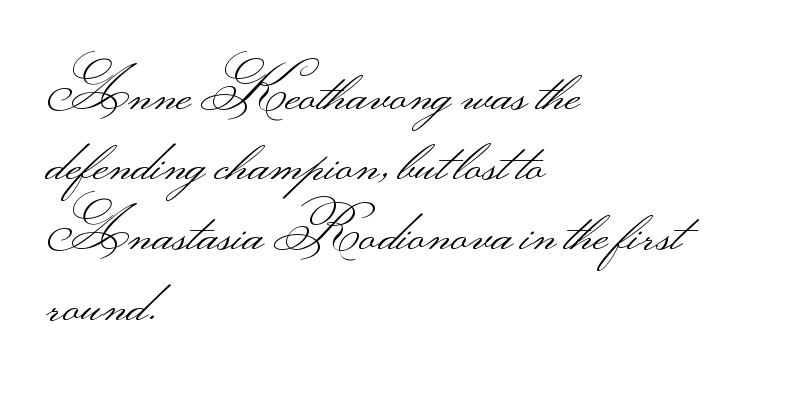
{"serif": "no", "bold": "no", "weight": "light", "width": "wide", "stroke_contrast": "medium", "monospaced": "no", "underline": "no", "align": "left", "line_spacing_ratio": 1.21, "letter_spacing": "normal", "letter_spacing_em": 0.0, "glyph_px": 58}
